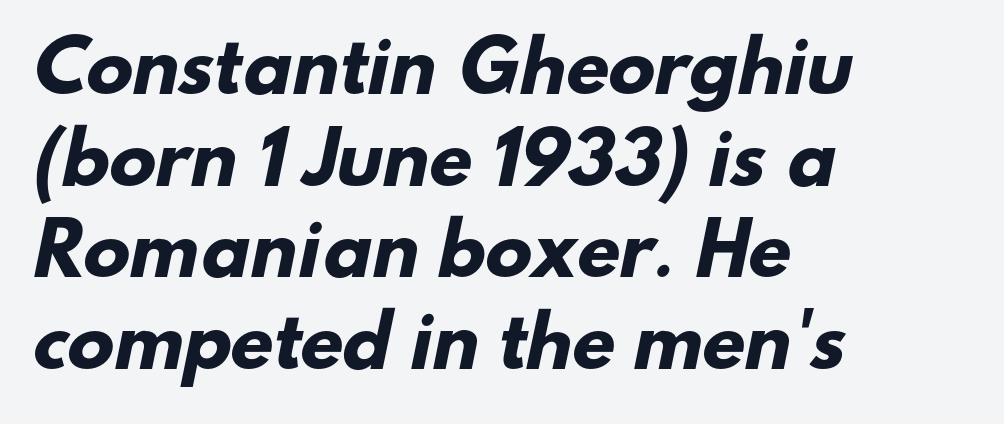
Q: Is the text bold? A: Yes.
Q: Is the typeface a serif or a sans-serif typeface? A: Sans-serif.
Q: Is the text underlined? A: No.
Q: How is the paragraph aligned? A: Left-aligned.
Q: Is the spacing between letters normal or unusually wide? A: Normal.
Q: Is the spacing between lines tight, normal or loose? A: Normal.
Q: Width (condensed, normal, or wide)? A: Normal.
Q: Stroke contrast? A: Low.
Q: x-height? A: Small.
Q: Monospaced? A: No.
